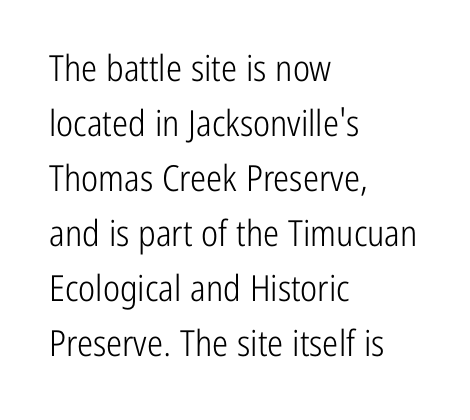
Q: Is the text bold? A: No.
Q: Is the text italic (slanted)? A: No, it is upright.
Q: Is the typeface a serif or a sans-serif typeface? A: Sans-serif.
Q: Is the text underlined? A: No.
Q: How is the paragraph aligned? A: Left-aligned.
Q: Is the spacing between letters normal or unusually wide? A: Normal.
Q: Is the spacing between lines tight, normal or loose? A: Normal.
Q: Width (condensed, normal, or wide)? A: Condensed.
Q: Stroke contrast? A: Low.
Q: x-height? A: Medium.
Q: Monospaced? A: No.
